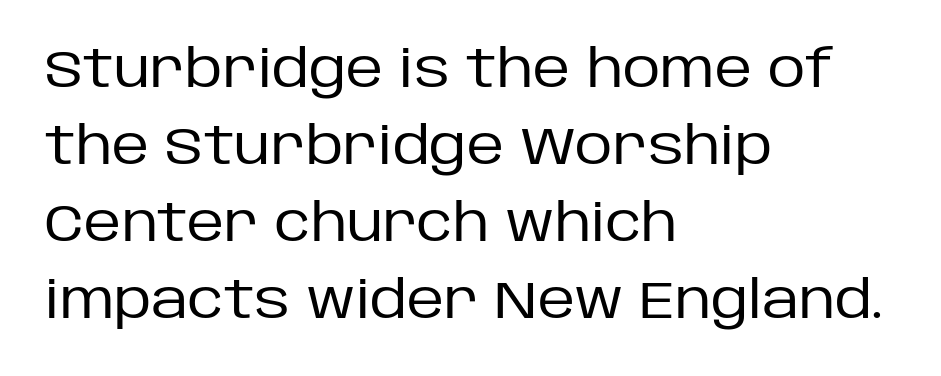
The letters sit at their default tracking, neither squeezed nor spread. Heaviness? Minimal to ordinary, like unemphasized prose. Characters remain perfectly vertical along every line. Think of a printed novel: that variable character pitch is what you see here. The glyphs are unaccompanied by any horizontal stroke below them.
